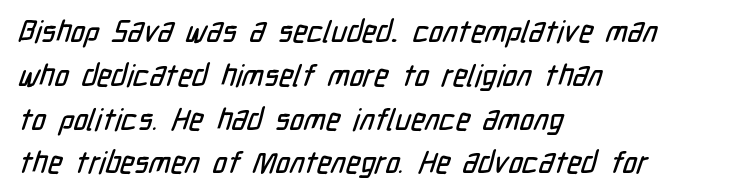
{"serif": "no", "width": "condensed", "stroke_contrast": "low", "x_height": "medium", "monospaced": "no", "underline": "no", "align": "left", "line_spacing": "normal", "line_spacing_ratio": 1.46, "letter_spacing": "normal", "letter_spacing_em": 0.0, "glyph_px": 30}
